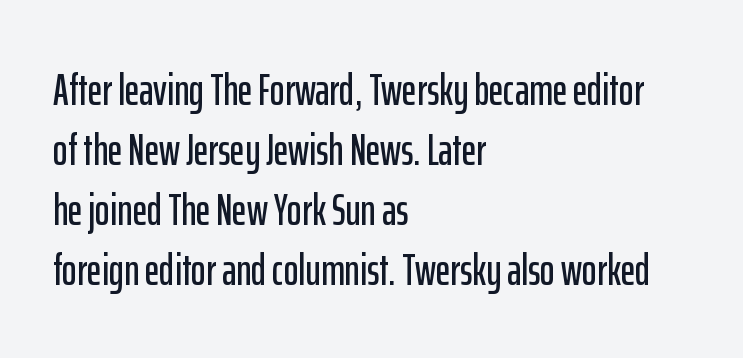
{"serif": "no", "italic": "no", "width": "condensed", "stroke_contrast": "low", "x_height": "medium", "monospaced": "no", "underline": "no", "align": "left", "line_spacing": "normal", "line_spacing_ratio": 1.33, "letter_spacing": "normal", "letter_spacing_em": 0.0, "glyph_px": 45}
